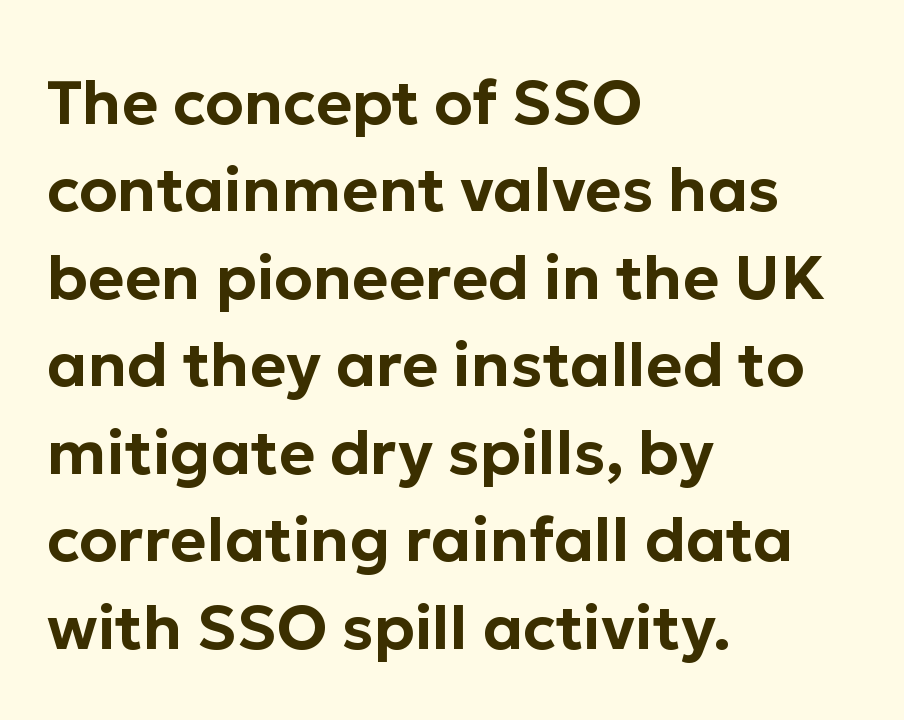
The letters stand straight up with perfectly vertical stems. Typeset ragged right — the left edge is the straight one. In terms of letterform style, serifs are entirely absent. Here the glyphs are tracked normally, forming tight word shapes.
